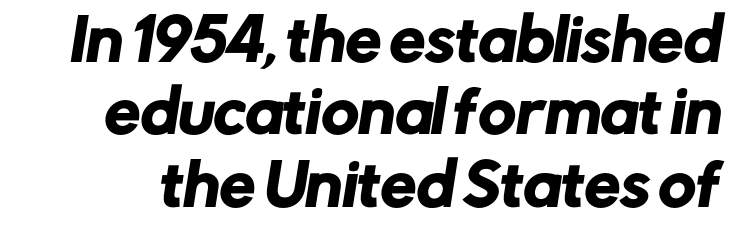
The image shows 57 px sans-serif type; set normal line spacing (1.27x), normal letter spacing, not underlined; low stroke contrast and a medium x-height.
